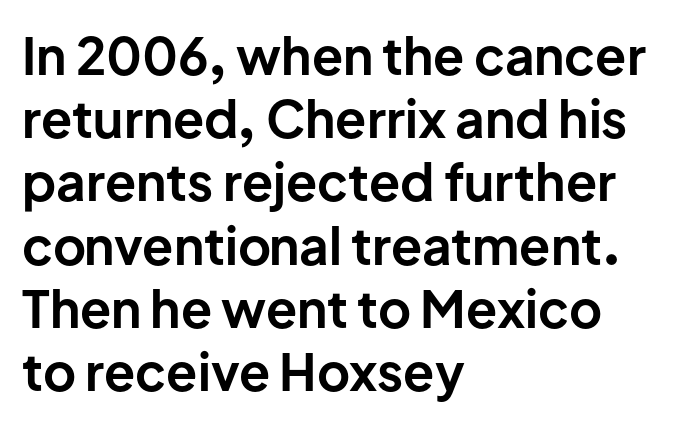
{"serif": "no", "italic": "no", "bold": "yes", "weight": "bold", "width": "normal", "stroke_contrast": "low", "x_height": "medium", "monospaced": "no", "underline": "no", "align": "left", "line_spacing_ratio": 1.24, "letter_spacing": "normal", "letter_spacing_em": 0.0, "glyph_px": 51}
